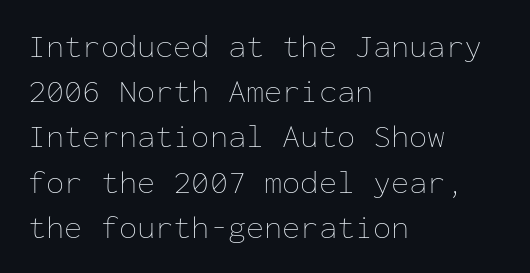
The rag falls on the right side of this text block. Compared with typical body copy, the letter spacing here is the same. Plain, unruled lines of type. The block of text has a typical density, with ordinary space between rows. A light-to-regular cut is what we see here. Ascenders rise straight up at ninety degrees.
